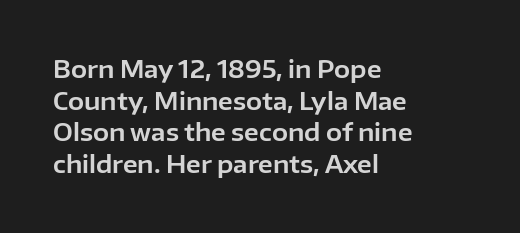
Q: Is the text italic (slanted)? A: No, it is upright.
Q: Is the text underlined? A: No.
Q: How is the paragraph aligned? A: Left-aligned.
Q: Is the spacing between letters normal or unusually wide? A: Normal.
Q: Is the spacing between lines tight, normal or loose? A: Normal.
